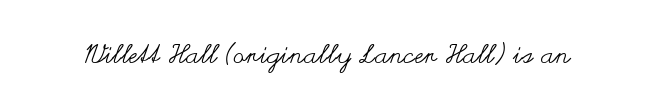
Q: Is the text bold? A: No.
Q: Is the text italic (slanted)? A: Yes.
Q: Is the text underlined? A: No.
Q: Is the spacing between letters normal or unusually wide? A: Normal.
